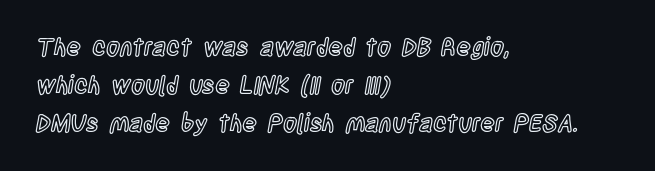
The image shows 24 px text type; set left-aligned, normal line spacing (1.58x), normal letter spacing, not underlined.
